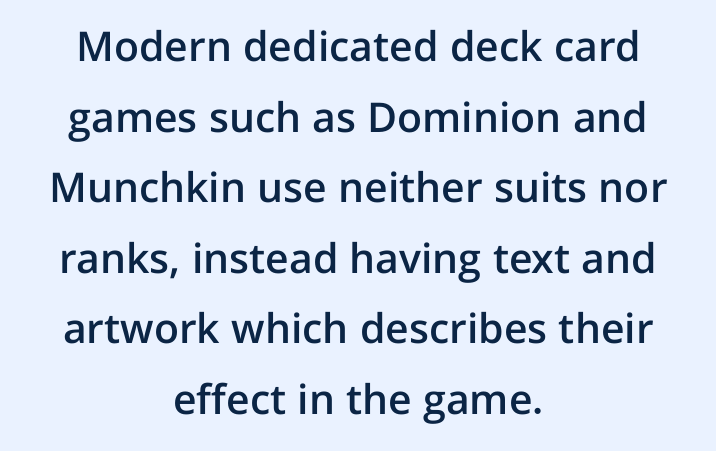
The image shows 41 px semibold sans-serif type, upright; set centered, line spacing 1.72x, normal letter spacing, not underlined; low stroke contrast and a medium x-height.
